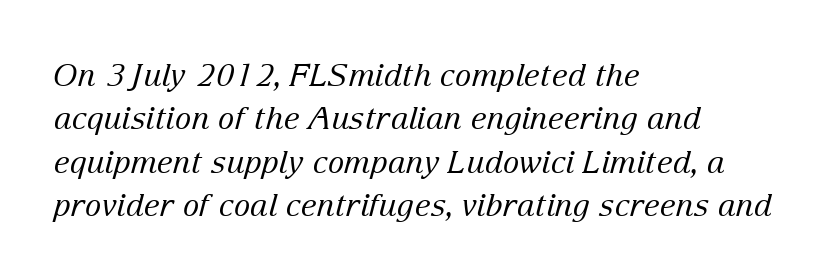
{"serif": "yes", "italic": "yes", "lean": "right", "slant_degrees": 15, "bold": "no", "weight": "regular", "width": "normal", "stroke_contrast": "low", "x_height": "medium", "monospaced": "no", "underline": "no", "align": "left", "line_spacing": "normal", "line_spacing_ratio": 1.4, "letter_spacing": "normal", "letter_spacing_em": 0.0, "glyph_px": 31}
